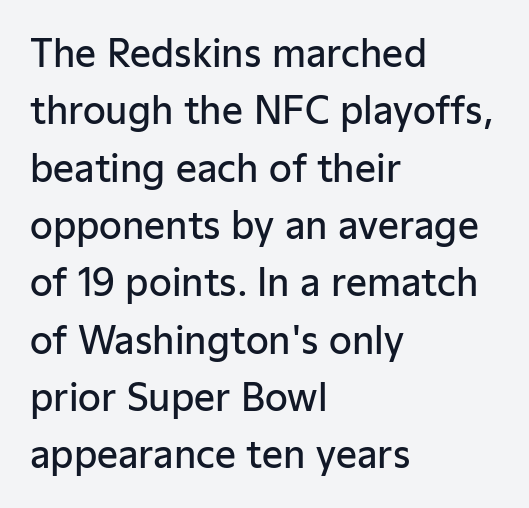
{"serif": "no", "italic": "no", "bold": "semi", "weight": "semibold", "width": "normal", "stroke_contrast": "low", "x_height": "medium", "monospaced": "no", "underline": "no", "align": "left", "line_spacing": "normal", "line_spacing_ratio": 1.55, "letter_spacing": "normal", "letter_spacing_em": 0.0, "glyph_px": 37}
